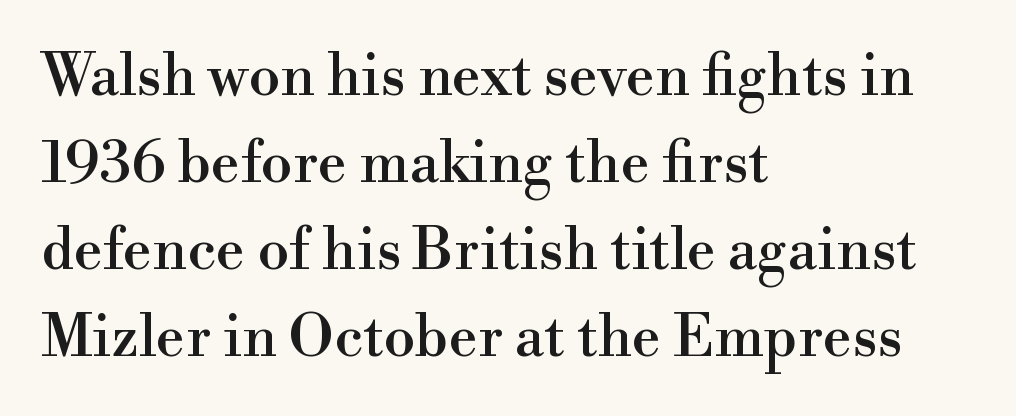
The image shows 58 px serif type, upright; set left-aligned, normal line spacing (1.5x), normal letter spacing, not underlined; a small x-height.
